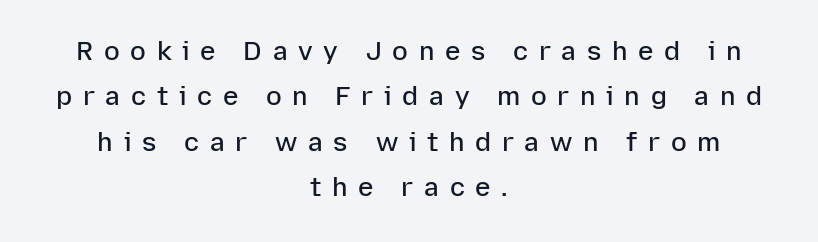
The image shows 26 px text type, upright; set centered, line spacing 1.75x, unusually wide letter spacing (+0.41 em), not underlined.
